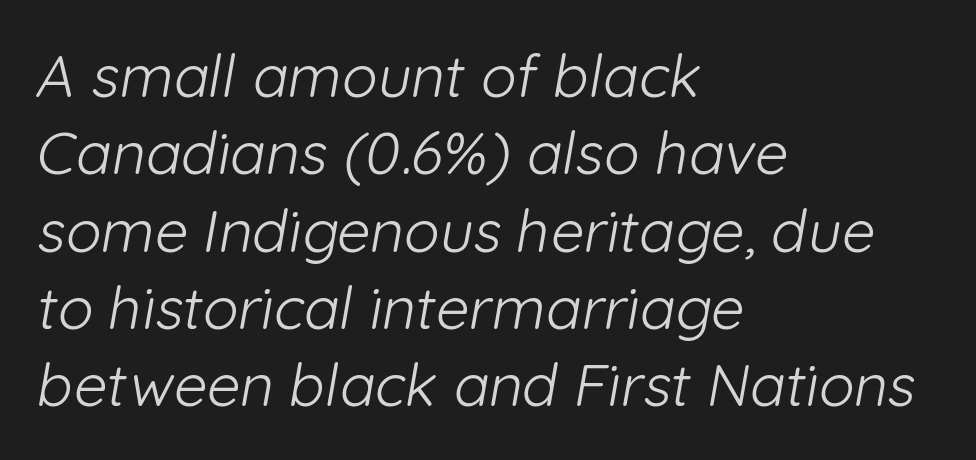
Proportional: the letters do not fall into vertical columns. Descender tails drop into unmarked territory. Reading down the column, the eye jumps a familiar distance to each next line. The font family rendered here belongs to the sans-serif group. The rendering anchors every line to the left-hand side.
